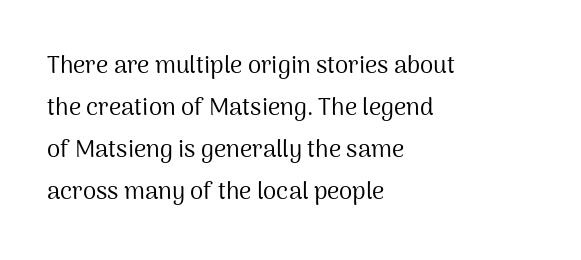
{"italic": "no", "bold": "no", "underline": "no", "align": "left", "line_spacing_ratio": 1.75, "letter_spacing": "normal", "letter_spacing_em": 0.0, "glyph_px": 24}
